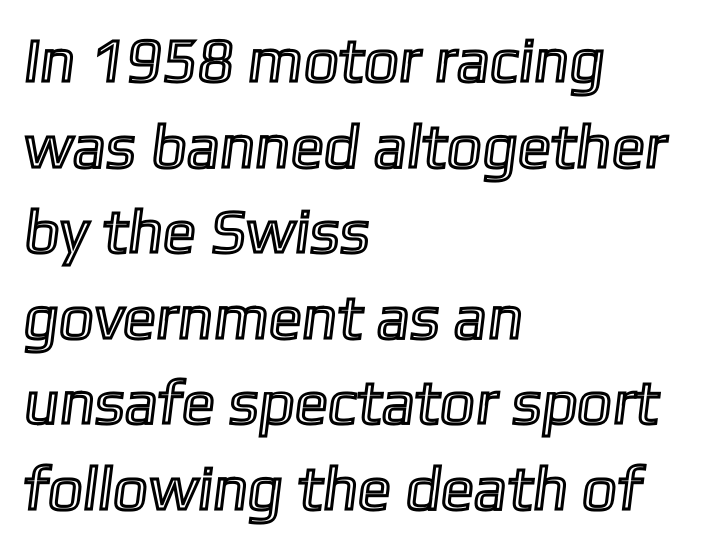
The image shows 62 px text type; set left-aligned, normal line spacing (1.38x), normal letter spacing, not underlined; a medium x-height.
